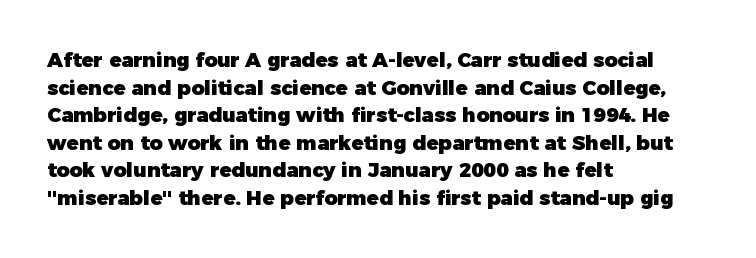
{"italic": "no", "bold": "yes", "underline": "no", "align": "left", "line_spacing": "normal", "line_spacing_ratio": 1.38, "letter_spacing": "normal", "letter_spacing_em": 0.0, "glyph_px": 20}
